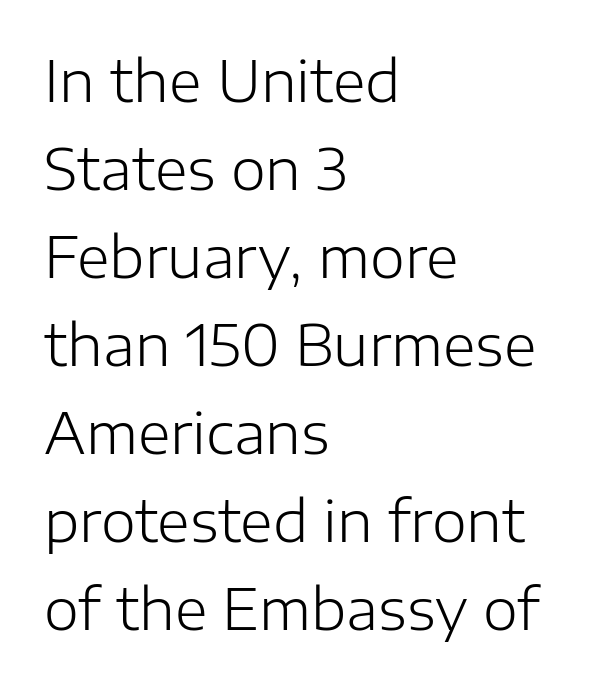
The image shows 56 px light sans-serif type, upright; set left-aligned, normal line spacing (1.57x), normal letter spacing, not underlined; low stroke contrast and a medium x-height.
